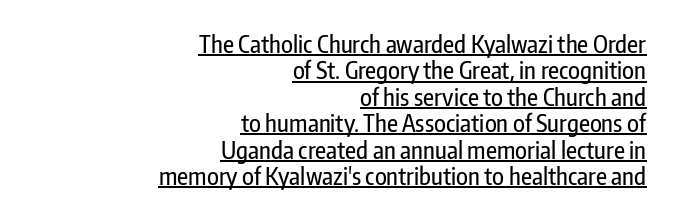
The image shows 24 px text type, upright; set right-aligned, tight line spacing (1.1x), normal letter spacing, underlined.
